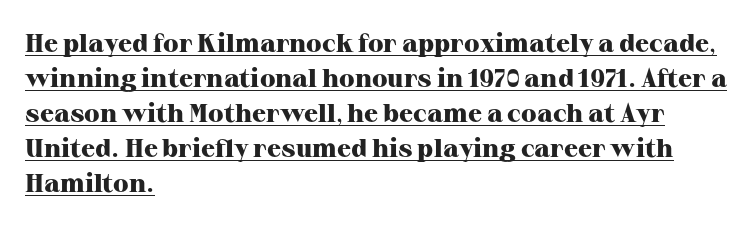
Students, observe: this is what conventionally led text looks like. This rendering leaves character spacing at its baseline value. Quick note: not italic, upright. If you drew a ruler down the left edge, every line would touch it.
